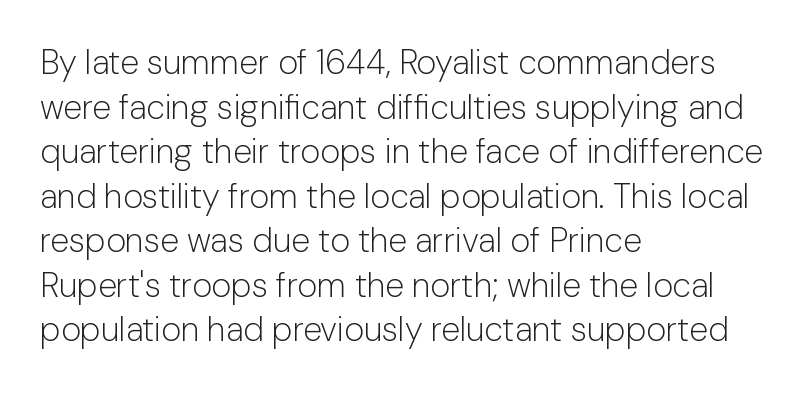
The image shows 34 px light sans-serif type, upright; set left-aligned, normal line spacing (1.31x), normal letter spacing, not underlined; low stroke contrast and a medium x-height.
